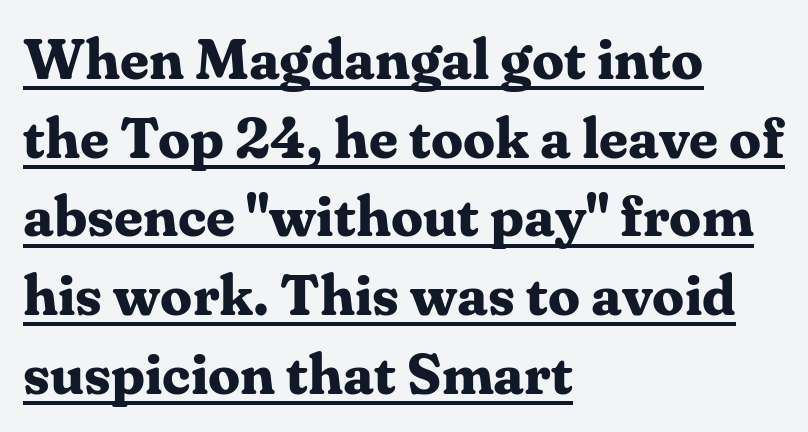
The image shows 57 px bold serif type, upright; set left-aligned, normal line spacing (1.38x), normal letter spacing, underlined; medium stroke contrast and a medium x-height.
